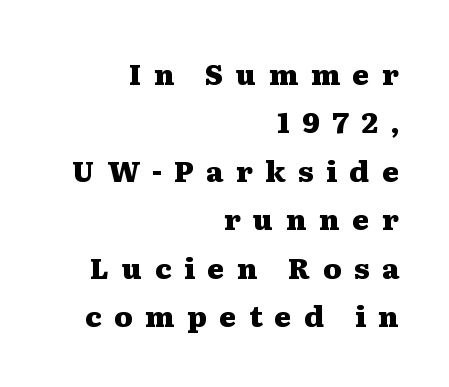
The image shows 29 px heavy, wide serif type, upright; set right-aligned, normal line spacing (1.67x), unusually wide letter spacing (+0.43 em), not underlined; medium stroke contrast and a medium x-height.
